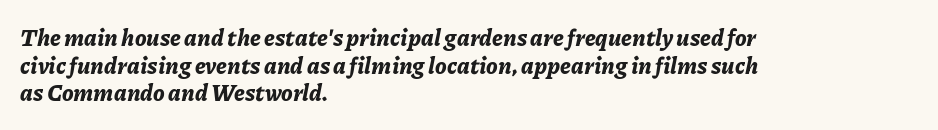
Q: Is the text bold? A: Yes.
Q: Is the text italic (slanted)? A: Yes, it leans right by about 11 degrees.
Q: Is the text underlined? A: No.
Q: How is the paragraph aligned? A: Left-aligned.
Q: Is the spacing between letters normal or unusually wide? A: Normal.
